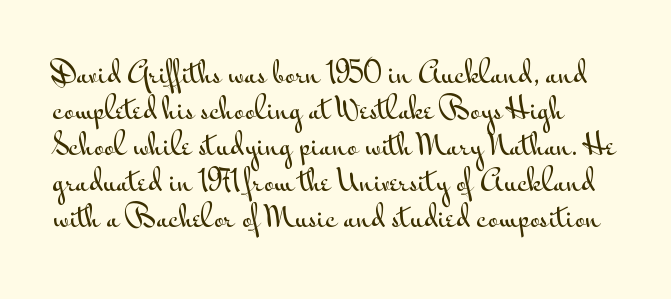
{"serif": "no", "width": "wide", "stroke_contrast": "medium", "x_height": "small", "monospaced": "no", "underline": "no", "line_spacing": "normal", "line_spacing_ratio": 1.29, "letter_spacing": "normal", "letter_spacing_em": 0.0, "glyph_px": 28}
